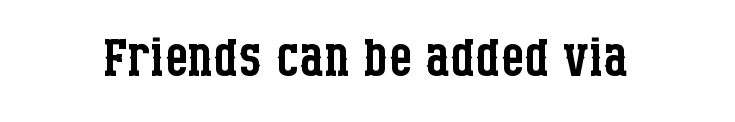
Look at the tracking — it's just the regular setting, nothing added. The face used here is proportionally spaced, like ordinary book or web type. The type sits square on the baseline with zero lean. This rendering features lettering with no underline.
